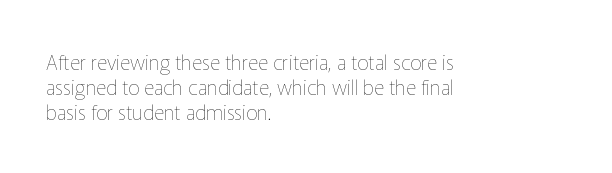
{"italic": "no", "bold": "no", "underline": "no", "align": "left", "line_spacing": "normal", "line_spacing_ratio": 1.26, "letter_spacing": "normal", "letter_spacing_em": 0.0, "glyph_px": 20}
